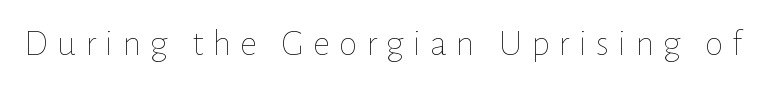
The face used here is proportionally spaced, like ordinary book or web type. Tracking here is generous; glyphs stand well apart from one another. Posture: vertical. The baseline area is clear. Is the type heavy? It reads as light-to-regular instead.
